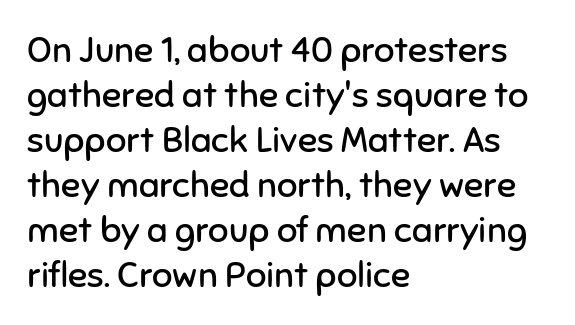
The image shows 36 px regular-weight sans-serif type, upright; set left-aligned, normal line spacing (1.25x), normal letter spacing, not underlined; low stroke contrast and a medium x-height.
